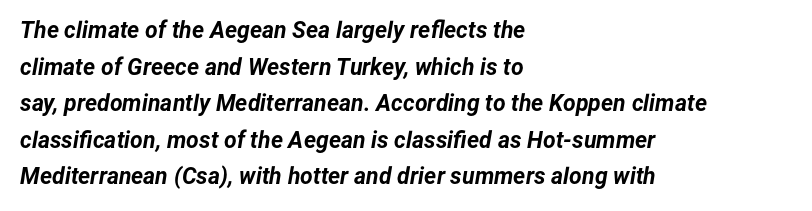
Q: Is the text bold? A: Yes.
Q: Is the text italic (slanted)? A: Yes, it leans right by about 12 degrees.
Q: Is the text underlined? A: No.
Q: How is the paragraph aligned? A: Left-aligned.
Q: Is the spacing between letters normal or unusually wide? A: Normal.
Q: Is the spacing between lines tight, normal or loose? A: Normal.
